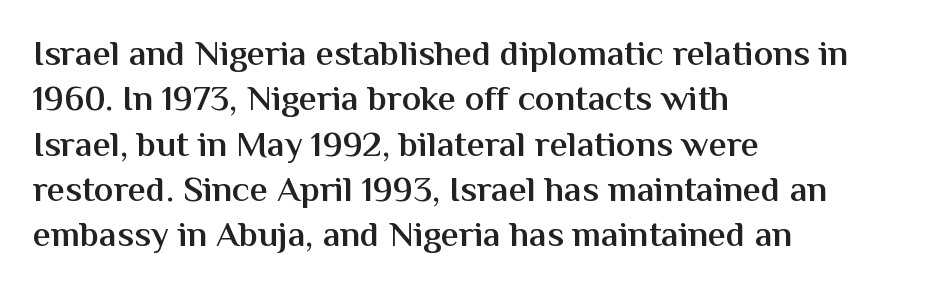
Q: Is the text bold? A: Semi-bold.
Q: Is the text italic (slanted)? A: No, it is upright.
Q: Is the typeface a serif or a sans-serif typeface? A: Sans-serif.
Q: Is the text underlined? A: No.
Q: How is the paragraph aligned? A: Left-aligned.
Q: Is the spacing between letters normal or unusually wide? A: Normal.
Q: Is the spacing between lines tight, normal or loose? A: Normal.
Q: Width (condensed, normal, or wide)? A: Normal.
Q: Stroke contrast? A: Medium.
Q: x-height? A: Medium.
Q: Monospaced? A: No.
